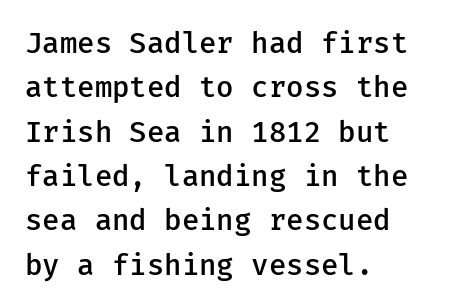
Q: Is the text bold? A: Semi-bold.
Q: Is the text italic (slanted)? A: No, it is upright.
Q: Is the typeface a serif or a sans-serif typeface? A: Sans-serif.
Q: Is the text underlined? A: No.
Q: How is the paragraph aligned? A: Left-aligned.
Q: Is the spacing between letters normal or unusually wide? A: Normal.
Q: Is the spacing between lines tight, normal or loose? A: Normal.
Q: Width (condensed, normal, or wide)? A: Normal.
Q: Stroke contrast? A: Low.
Q: x-height? A: Medium.
